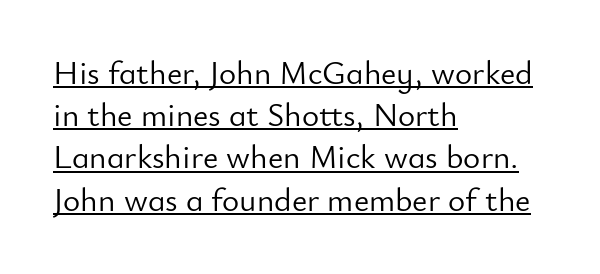
The image shows 33 px light sans-serif type, upright; set left-aligned, normal line spacing (1.28x), normal letter spacing, underlined; low stroke contrast and a small x-height.
